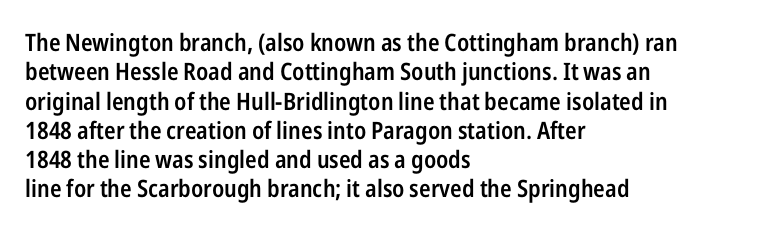
{"italic": "no", "bold": "semi", "underline": "no", "align": "left", "line_spacing_ratio": 1.22, "letter_spacing": "normal", "letter_spacing_em": 0.0, "glyph_px": 24}
